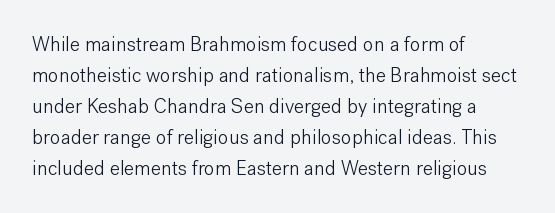
The image shows 20 px text type, upright; set left-aligned, normal line spacing (1.55x), normal letter spacing, not underlined.
